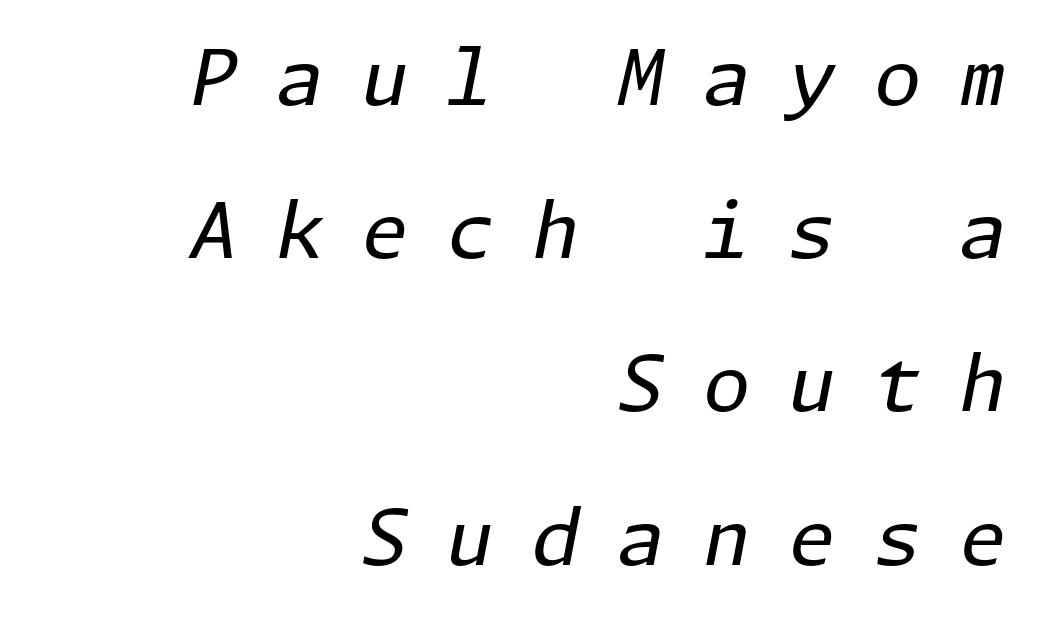
Any mark beneath the type? The region is blank. The text carries the slant typical of an italic or oblique font. Letter spacing: wide. The typesetting does not lean heavy: it is not bold.
